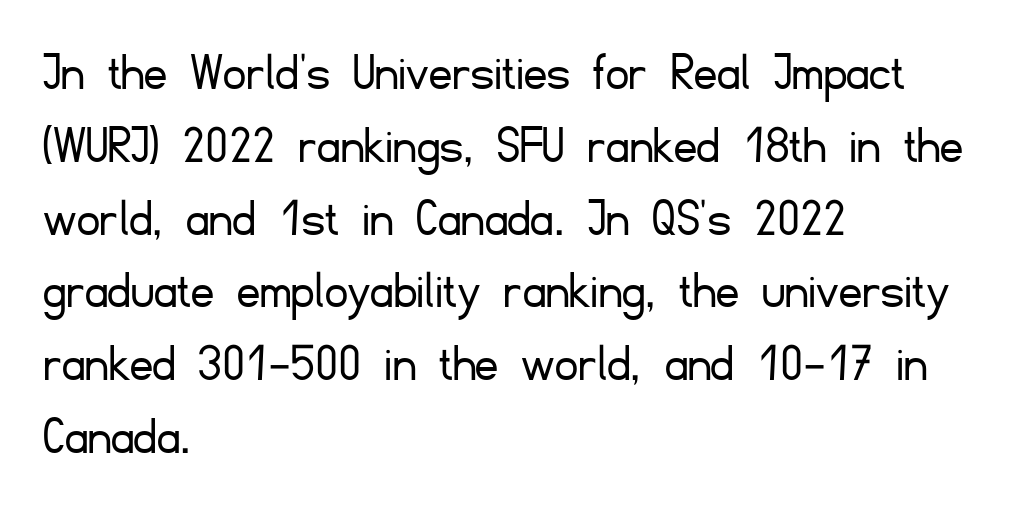
{"serif": "no", "italic": "no", "bold": "no", "weight": "light", "width": "normal", "stroke_contrast": "low", "x_height": "small", "monospaced": "no", "underline": "no", "align": "left", "line_spacing": "normal", "line_spacing_ratio": 1.3, "letter_spacing": "normal", "letter_spacing_em": 0.0, "glyph_px": 56}
